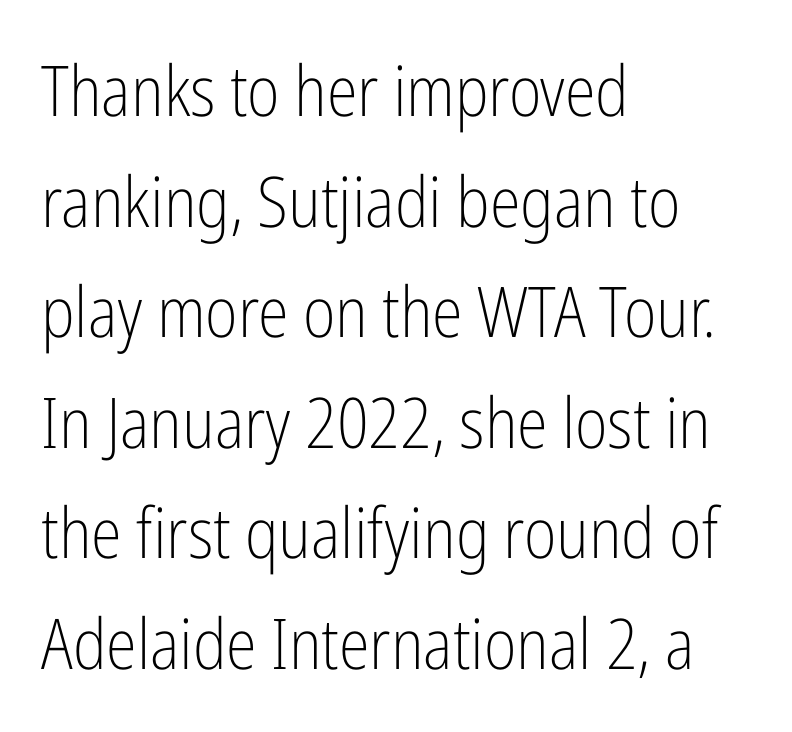
No letter is thick-stroked: the sample isn't bold. Unlike italic type, these characters show no tilt at all. Compared with typical body copy, the letter spacing here is the same. Only glyphs here, with clear space below each row. Think of a printed novel: that variable character pitch is what you see here. Notice how the passage keeps a crisp vertical edge on the left only.
